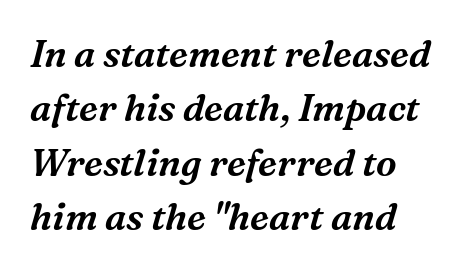
{"serif": "yes", "italic": "yes", "lean": "right", "slant_degrees": 16, "width": "normal", "stroke_contrast": "medium", "x_height": "medium", "monospaced": "no", "underline": "no", "align": "left", "line_spacing": "normal", "line_spacing_ratio": 1.47, "letter_spacing": "normal", "letter_spacing_em": 0.0, "glyph_px": 37}
